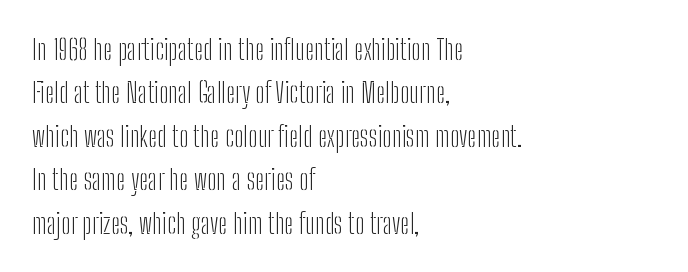
The image shows 28 px light, condensed sans-serif type, upright; set left-aligned, normal line spacing (1.55x), normal letter spacing, not underlined; low stroke contrast and a medium x-height.
